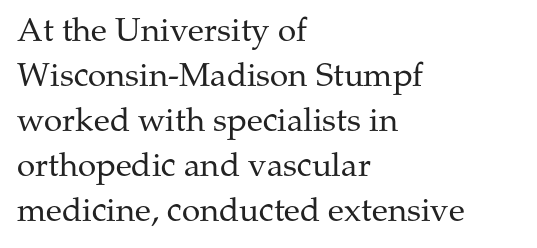
Each letter's strokes conclude with small projecting serifs. Does the leading feel generous? No, just average. The lettering stays uniformly vertical, giving the passage a roman look. The rendering uses natural spacing where letterforms have individual widths. The characters are drawn with everyday or finer stroke widths. Here the glyphs are tracked normally, forming tight word shapes.
